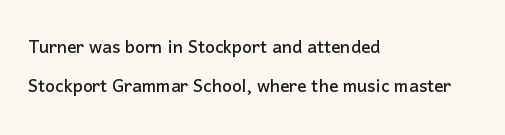
The image shows 23 px text type, upright; set left-aligned, normal line spacing (1.68x), normal letter spacing, not underlined.
